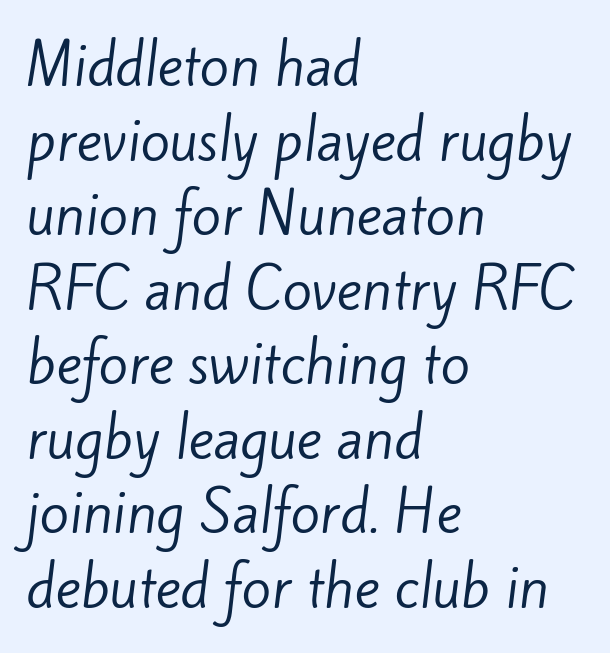
{"serif": "no", "bold": "no", "weight": "regular", "width": "normal", "stroke_contrast": "low", "x_height": "small", "monospaced": "no", "underline": "no", "align": "left", "line_spacing": "normal", "line_spacing_ratio": 1.38, "letter_spacing": "normal", "letter_spacing_em": 0.0, "glyph_px": 54}
